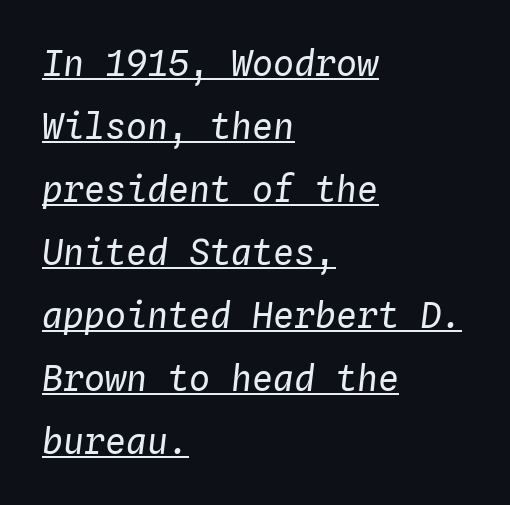
{"italic": "yes", "lean": "right", "slant_degrees": 4, "bold": "no", "weight": "regular", "width": "normal", "stroke_contrast": "low", "x_height": "medium", "monospaced": "yes", "underline": "yes", "align": "left", "line_spacing_ratio": 1.8, "letter_spacing": "normal", "letter_spacing_em": 0.0, "glyph_px": 35}
